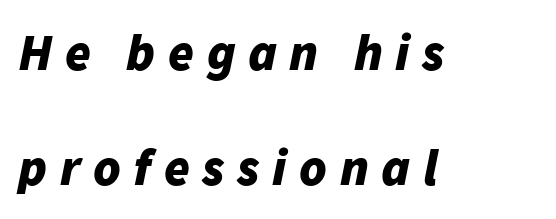
{"italic": "yes", "lean": "right", "slant_degrees": 11, "bold": "yes", "weight": "bold", "width": "normal", "stroke_contrast": "low", "x_height": "medium", "monospaced": "no", "underline": "no", "align": "left", "line_spacing": "loose", "line_spacing_ratio": 2.22, "letter_spacing": "wide", "letter_spacing_em": 0.24, "glyph_px": 52}
